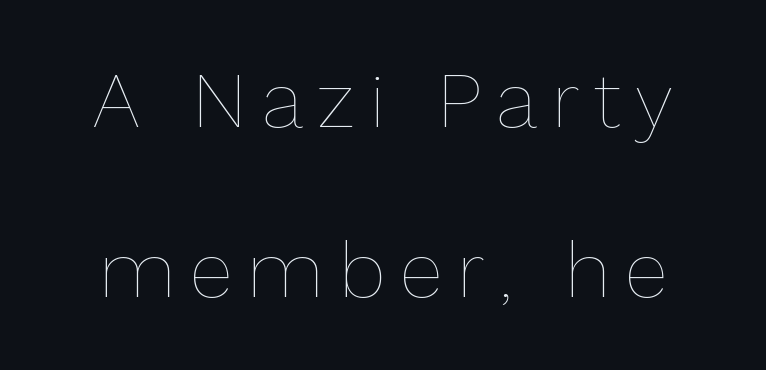
The image shows 79 px thin type, upright; set loose line spacing (2.15x), not underlined; low stroke contrast and a medium x-height.
